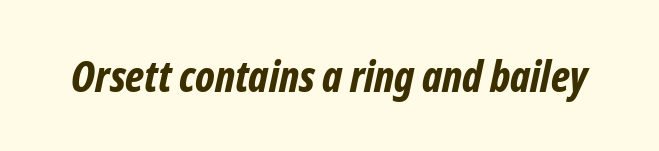
The image shows 43 px bold, condensed type, italic (leaning right); set normal letter spacing, not underlined; low stroke contrast and a medium x-height.
